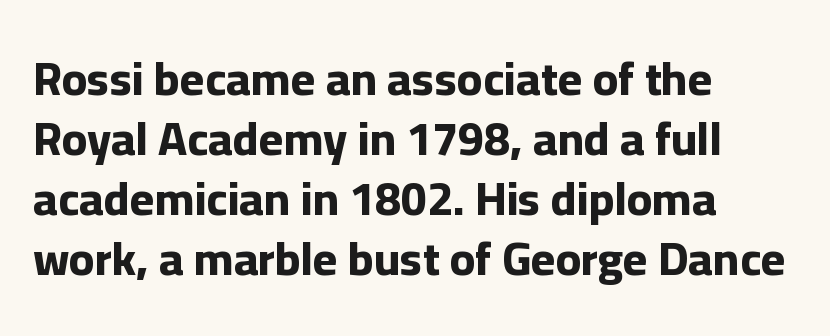
Q: Is the text bold? A: Yes.
Q: Is the text italic (slanted)? A: No, it is upright.
Q: Is the typeface a serif or a sans-serif typeface? A: Sans-serif.
Q: Is the text underlined? A: No.
Q: How is the paragraph aligned? A: Left-aligned.
Q: Is the spacing between letters normal or unusually wide? A: Normal.
Q: Is the spacing between lines tight, normal or loose? A: Normal.
Q: Width (condensed, normal, or wide)? A: Normal.
Q: Stroke contrast? A: Low.
Q: x-height? A: Medium.
Q: Monospaced? A: No.
